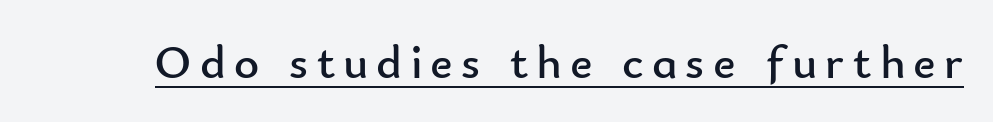
Q: Is the text bold? A: No.
Q: Is the text italic (slanted)? A: No, it is upright.
Q: Is the typeface a serif or a sans-serif typeface? A: Sans-serif.
Q: Is the text underlined? A: Yes.
Q: Width (condensed, normal, or wide)? A: Normal.
Q: Stroke contrast? A: Low.
Q: x-height? A: Small.
Q: Monospaced? A: No.
